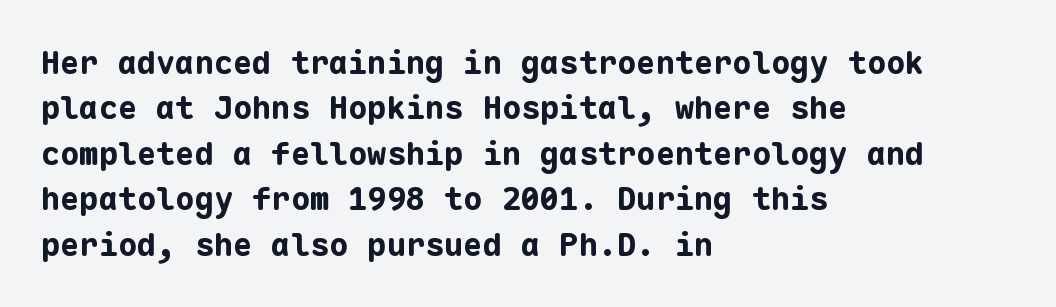
The zone under the glyphs is completely vacant. Horizontal bands of white between lines are of average thickness. This is the regular roman posture of the typeface. Typeset ragged right — the left edge is the straight one. The letters are bold, with thick, heavy strokes.
